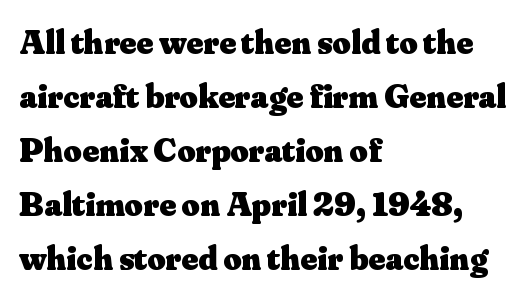
Compared with an ordinary text face, these strokes are far heavier — a full bold. The gaps between neighbouring characters are ordinary and unremarkable. Spacing verdict: proportional, widths tailored to each character. You can tell it's not italic because the verticals are truly vertical. Descender tails drop into unmarked territory. A typesetter would label this face a serif.
